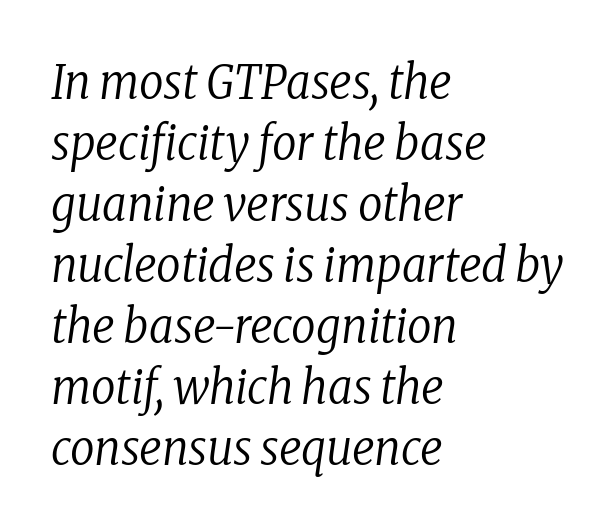
Q: Is the text bold? A: No.
Q: Is the text italic (slanted)? A: Yes, it leans right by about 8 degrees.
Q: Is the typeface a serif or a sans-serif typeface? A: Serif.
Q: Is the text underlined? A: No.
Q: How is the paragraph aligned? A: Left-aligned.
Q: Is the spacing between letters normal or unusually wide? A: Normal.
Q: Is the spacing between lines tight, normal or loose? A: Normal.
Q: Width (condensed, normal, or wide)? A: Condensed.
Q: Stroke contrast? A: Low.
Q: x-height? A: Medium.
Q: Monospaced? A: No.
